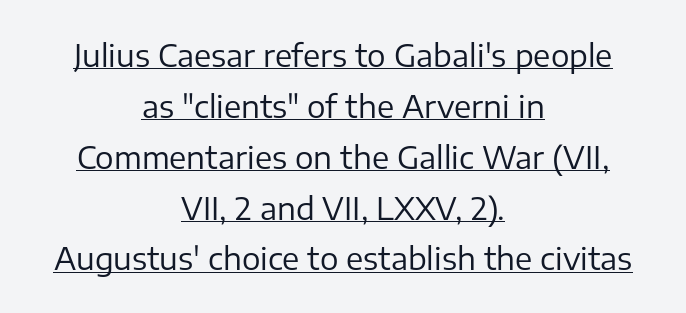
The passage shown is not bold in any degree. If you drew a line through each stem, it would be perfectly vertical. A typesetter would call this proportional, since set widths differ per character. A typesetter would call this leading conventional body-copy spacing.
